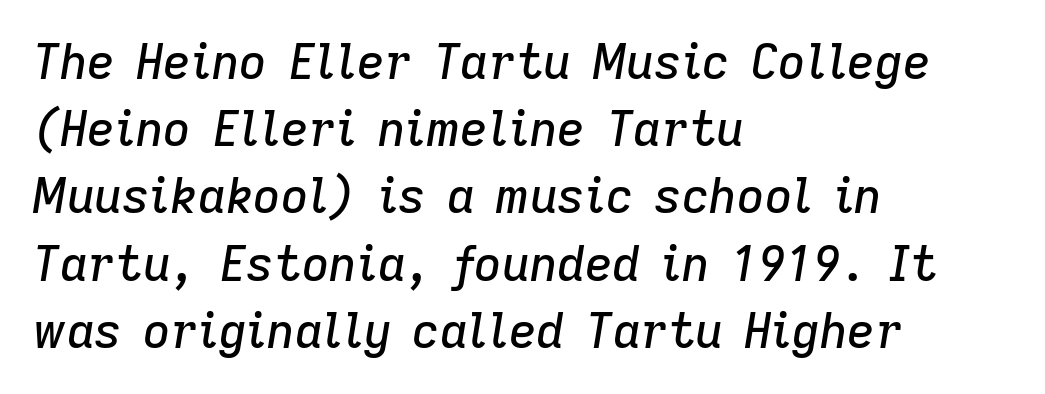
In terms of leading, this rendering sits right in the middle. Each word holds together tightly as a unit, with standard inter-letter gaps. These lines are rendered in a variable-pitch font. The foot of each line stays bare and open.
